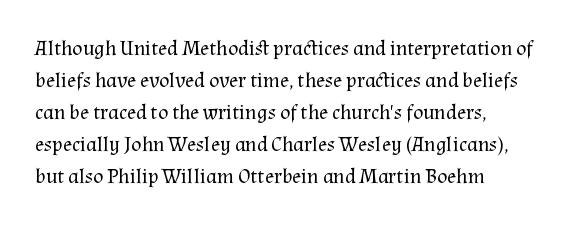
Q: Is the text bold? A: No.
Q: Is the text italic (slanted)? A: No, it is upright.
Q: Is the text underlined? A: No.
Q: How is the paragraph aligned? A: Left-aligned.
Q: Is the spacing between letters normal or unusually wide? A: Normal.
Q: Is the spacing between lines tight, normal or loose? A: Normal.
